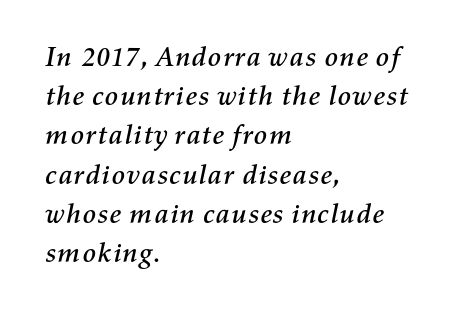
Q: Is the text italic (slanted)? A: Yes, it leans right by about 11 degrees.
Q: Is the text underlined? A: No.
Q: How is the paragraph aligned? A: Left-aligned.
Q: Is the spacing between letters normal or unusually wide? A: Normal.
Q: Is the spacing between lines tight, normal or loose? A: Normal.
Q: Width (condensed, normal, or wide)? A: Normal.
Q: Stroke contrast? A: Medium.
Q: x-height? A: Medium.
Q: Monospaced? A: No.
